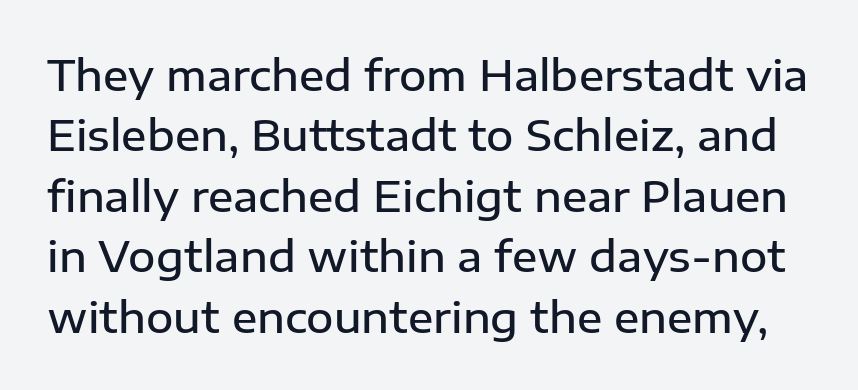
{"serif": "no", "italic": "no", "bold": "semi", "weight": "semibold", "width": "normal", "stroke_contrast": "low", "x_height": "medium", "monospaced": "no", "underline": "no", "line_spacing": "normal", "line_spacing_ratio": 1.44, "letter_spacing": "normal", "letter_spacing_em": 0.0, "glyph_px": 42}
